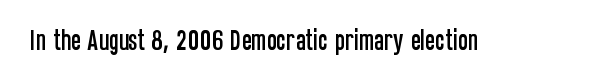
Q: Is the text italic (slanted)? A: No, it is upright.
Q: Is the text underlined? A: No.
Q: Is the spacing between letters normal or unusually wide? A: Normal.
